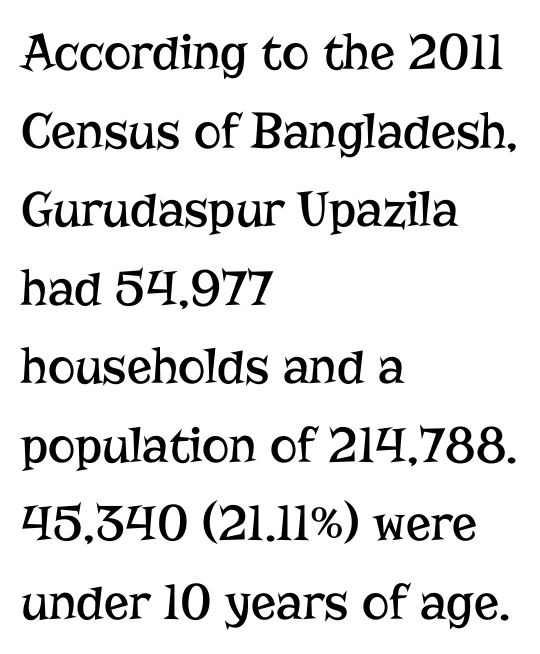
{"serif": "yes", "italic": "no", "bold": "no", "weight": "regular", "width": "normal", "stroke_contrast": "low", "x_height": "medium", "monospaced": "no", "underline": "no", "align": "left", "line_spacing": "normal", "line_spacing_ratio": 1.51, "letter_spacing": "normal", "letter_spacing_em": 0.0, "glyph_px": 52}
